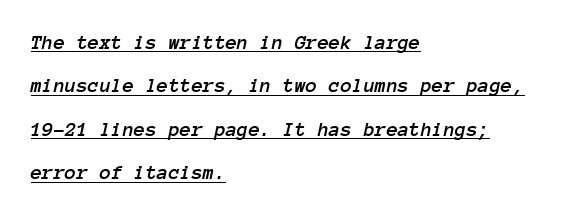
{"italic": "yes", "lean": "right", "slant_degrees": 12, "underline": "yes", "align": "left", "line_spacing": "loose", "line_spacing_ratio": 2.07, "letter_spacing": "normal", "letter_spacing_em": 0.0, "glyph_px": 21}
